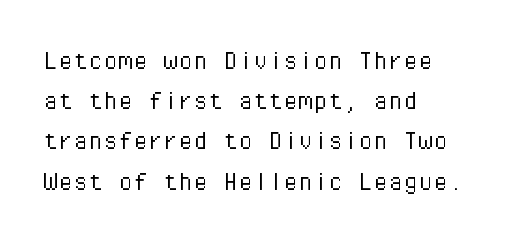
The image shows 30 px light sans-serif type, upright, monospaced; set left-aligned, normal line spacing (1.34x), normal letter spacing, not underlined; low stroke contrast and a medium x-height.
